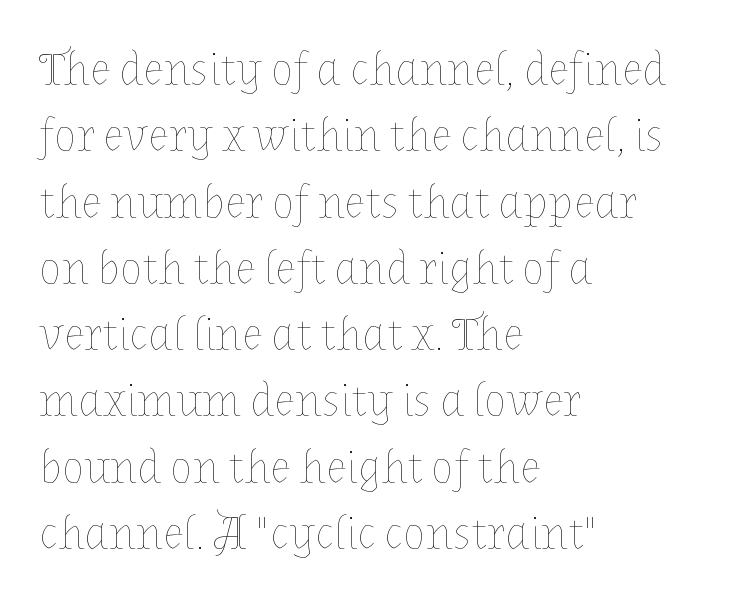
Each letter keeps its own natural width here, so spacing adapts to shape. How are the letters spaced? Ordinarily, with no added tracking. This sample keeps an unexceptional amount of space between lines. The type sits square on the baseline with zero lean. These glyphs show unthickened strokes, regular width or finer.
